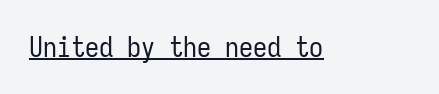
The image shows 28 px regular-weight, condensed sans-serif type, upright, monospaced; set normal letter spacing, underlined; low stroke contrast and a medium x-height.
